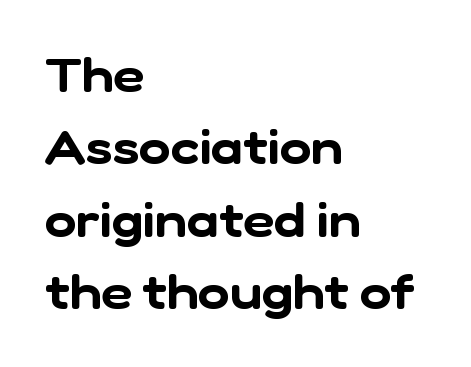
The image shows 48 px sans-serif type; set left-aligned, normal line spacing (1.51x), normal letter spacing, not underlined; low stroke contrast and a medium x-height.
